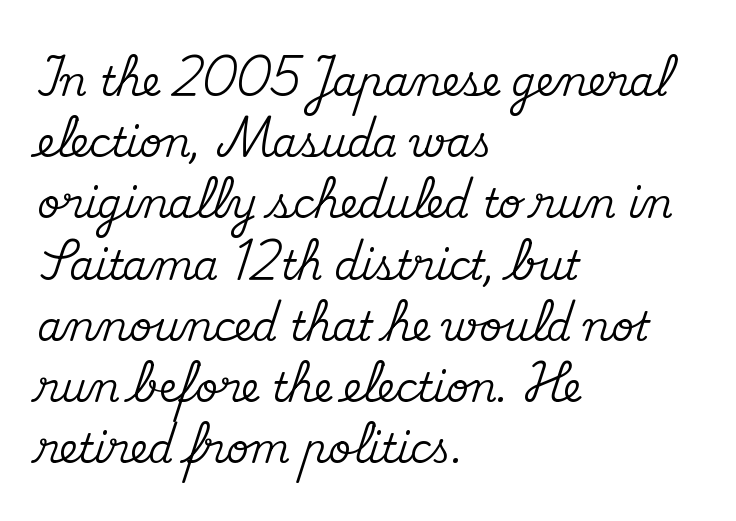
Rule under the text: the space is simply empty. You could not count columns in this text — the font is proportionally spaced. The glyphs in this specimen are seriffed. The space between consecutive lines is moderate.
